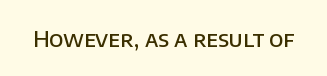
There is no visible air inserted between adjacent glyphs. The characters look somewhat weighty, a semibold short of true bold. Check the space under the baseline: it is left empty. Ascenders rise straight up at ninety degrees.
